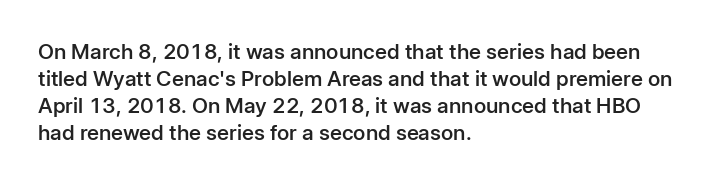
Q: Is the text bold? A: Semi-bold.
Q: Is the text italic (slanted)? A: No, it is upright.
Q: Is the text underlined? A: No.
Q: How is the paragraph aligned? A: Left-aligned.
Q: Is the spacing between letters normal or unusually wide? A: Normal.
Q: Is the spacing between lines tight, normal or loose? A: Normal.
